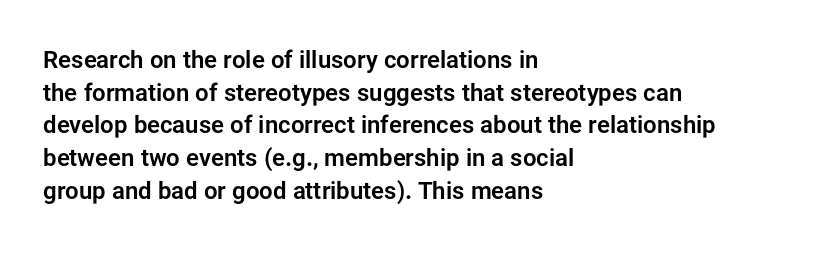
The image shows 24 px text type, upright; set left-aligned, normal line spacing (1.36x), normal letter spacing, not underlined.
